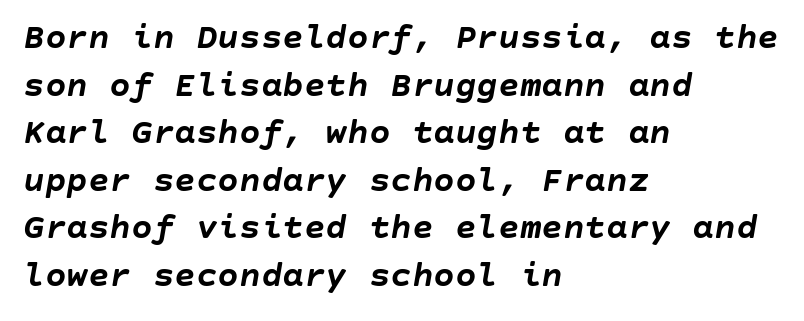
The zone under the glyphs is completely vacant. The text carries the slant typical of an italic or oblique font. The block of text has a typical density, with ordinary space between rows. If you drew a ruler down the left edge, every line would touch it. Weight check: bold — yes, fully.
